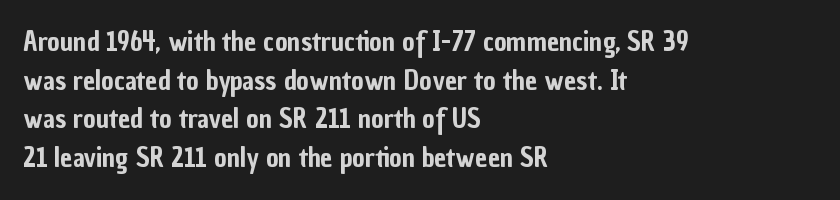
Q: Is the text italic (slanted)? A: No, it is upright.
Q: Is the text underlined? A: No.
Q: How is the paragraph aligned? A: Left-aligned.
Q: Is the spacing between letters normal or unusually wide? A: Normal.
Q: Is the spacing between lines tight, normal or loose? A: Normal.
